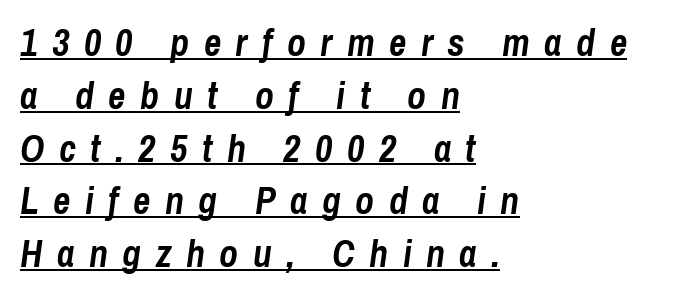
{"italic": "yes", "lean": "right", "slant_degrees": 8, "bold": "yes", "weight": "semibold", "width": "condensed", "stroke_contrast": "low", "x_height": "medium", "monospaced": "no", "underline": "yes", "align": "left", "line_spacing": "normal", "line_spacing_ratio": 1.39, "letter_spacing": "wide", "letter_spacing_em": 0.38, "glyph_px": 38}
